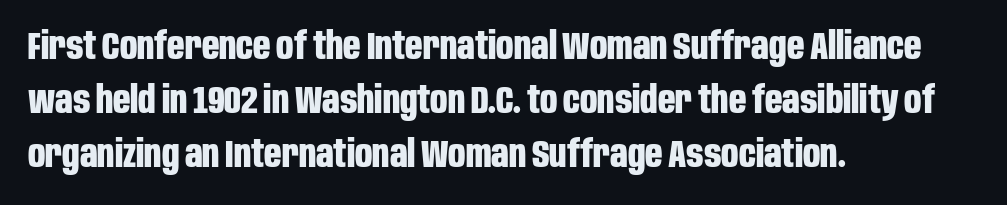
Q: Is the text bold? A: Yes.
Q: Is the text italic (slanted)? A: No, it is upright.
Q: Is the typeface a serif or a sans-serif typeface? A: Sans-serif.
Q: Is the text underlined? A: No.
Q: How is the paragraph aligned? A: Left-aligned.
Q: Is the spacing between letters normal or unusually wide? A: Normal.
Q: Is the spacing between lines tight, normal or loose? A: Normal.
Q: Width (condensed, normal, or wide)? A: Condensed.
Q: Stroke contrast? A: Low.
Q: x-height? A: Large.
Q: Monospaced? A: No.
